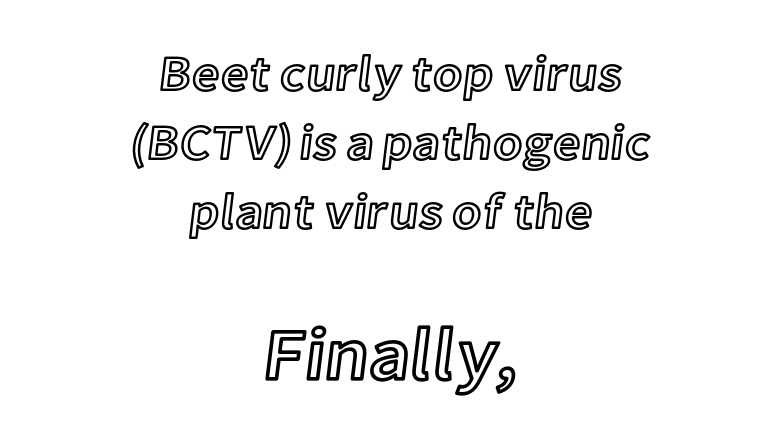
The image shows 73 px text type; set centered, normal line spacing (1.41x), normal letter spacing, not underlined; the second (bottom) block is 1.49x larger; a medium x-height.
